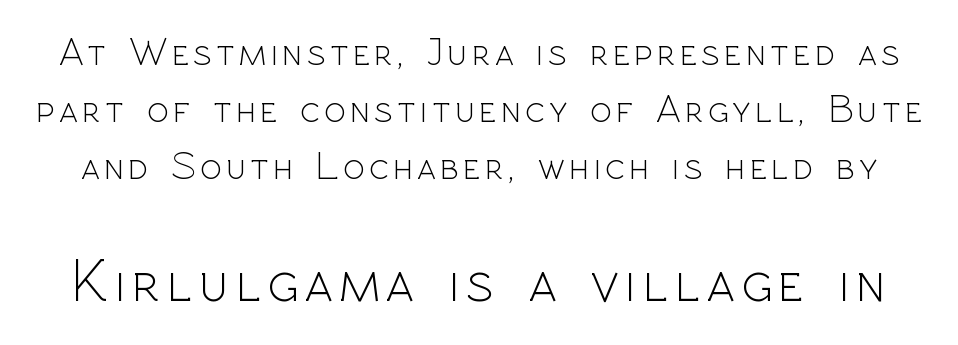
Q: Is the text bold? A: No.
Q: Is the text italic (slanted)? A: No, it is upright.
Q: Is the typeface a serif or a sans-serif typeface? A: Sans-serif.
Q: Is the text underlined? A: No.
Q: Is the spacing between lines tight, normal or loose? A: Normal.
Q: Which block of text is set in a larger size, the first (top) or the second (bottom)? A: The second (bottom) one.
Q: Width (condensed, normal, or wide)? A: Normal.
Q: x-height? A: Medium.
Q: Monospaced? A: No.
